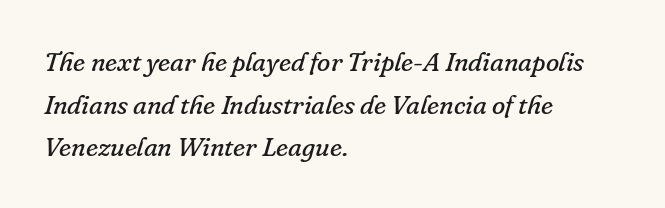
The image shows 27 px text type, italic (leaning right); set left-aligned, normal line spacing (1.58x), normal letter spacing, not underlined.
